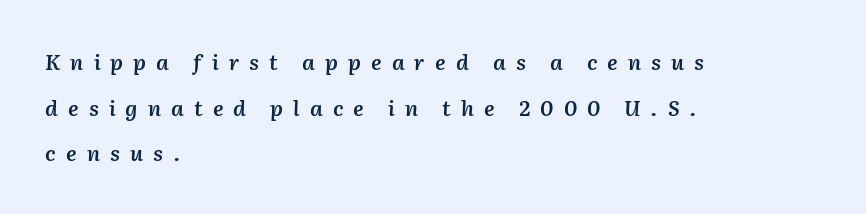
Leading: increased. In terms of weight, the rendering is demibold, just under bold. Words float on clear page, feet unadorned. The setting favours the left margin, as ordinary paragraphs usually do. Characters are canted at an angle relative to the baseline's perpendicular.
